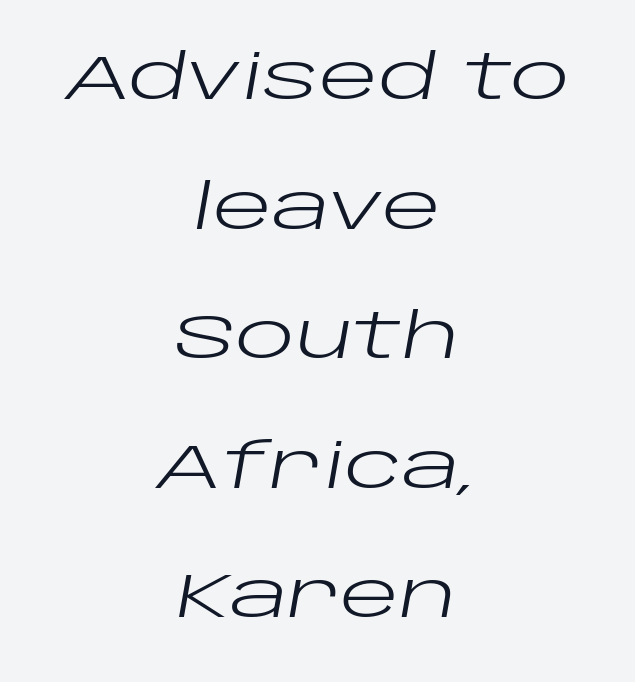
Q: Is the text bold? A: No.
Q: Is the text italic (slanted)? A: Yes, it leans right by about 10 degrees.
Q: Is the text underlined? A: No.
Q: How is the paragraph aligned? A: Centered.
Q: Is the spacing between letters normal or unusually wide? A: Normal.
Q: Is the spacing between lines tight, normal or loose? A: Loose.
Q: Width (condensed, normal, or wide)? A: Wide.
Q: Stroke contrast? A: Low.
Q: x-height? A: Large.
Q: Monospaced? A: No.
